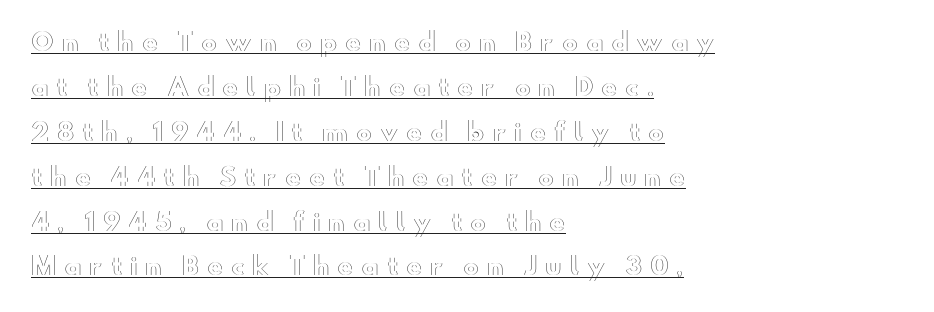
The specimen reads as upright at a glance. Quick note: underline on. The letterforms stand isolated, each surrounded by extra space. The text block is weighted toward the left margin, trailing off unevenly rightward.
